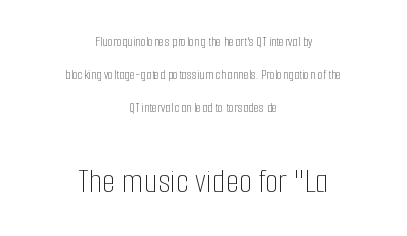
Q: Is the text bold? A: No.
Q: Is the text italic (slanted)? A: No, it is upright.
Q: Is the text underlined? A: No.
Q: How is the paragraph aligned? A: Centered.
Q: Is the spacing between letters normal or unusually wide? A: Normal.
Q: Is the spacing between lines tight, normal or loose? A: Loose.
Q: Which block of text is set in a larger size, the first (top) or the second (bottom)? A: The second (bottom) one.
Q: Width (condensed, normal, or wide)? A: Condensed.
Q: Stroke contrast? A: Low.
Q: x-height? A: Medium.
Q: Monospaced? A: No.
